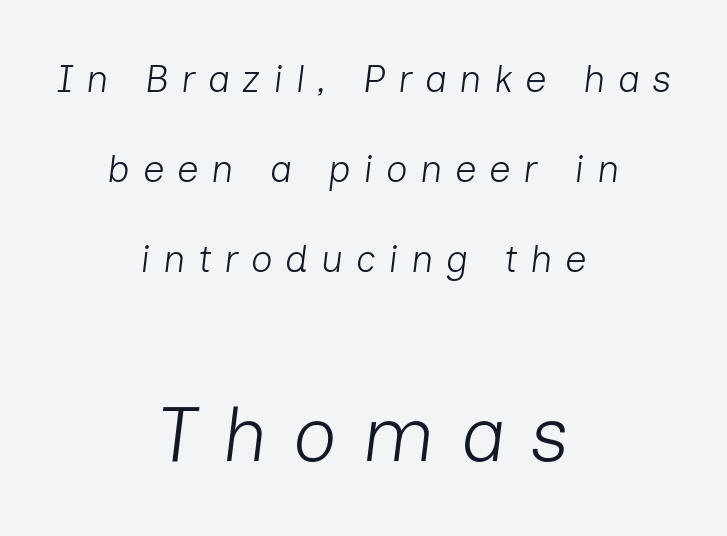
{"italic": "yes", "lean": "right", "slant_degrees": 7, "bold": "no", "weight": "light", "width": "normal", "stroke_contrast": "low", "x_height": "medium", "monospaced": "no", "underline": "no", "align": "center", "line_spacing": "loose", "line_spacing_ratio": 2.37, "letter_spacing": "wide", "letter_spacing_em": 0.33, "larger_block": "second", "size_ratio": 2.03, "glyph_px": 77}
